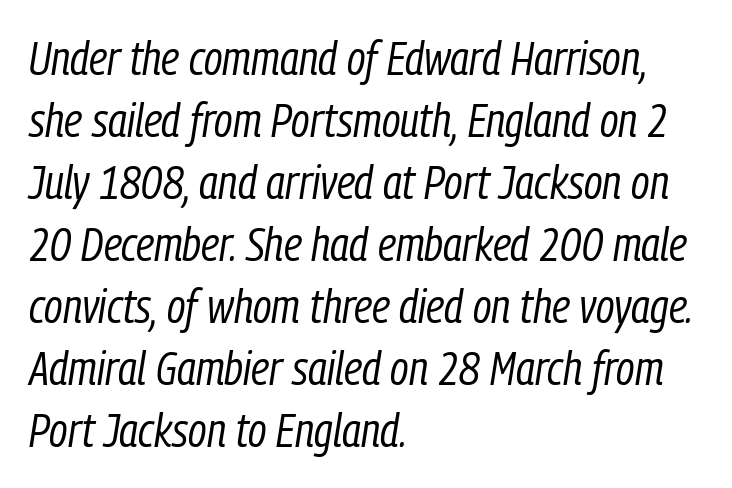
Q: Is the text bold? A: No.
Q: Is the text italic (slanted)? A: Yes, it leans right by about 9 degrees.
Q: Is the text underlined? A: No.
Q: How is the paragraph aligned? A: Left-aligned.
Q: Is the spacing between letters normal or unusually wide? A: Normal.
Q: Is the spacing between lines tight, normal or loose? A: Normal.
Q: Width (condensed, normal, or wide)? A: Condensed.
Q: Stroke contrast? A: Low.
Q: x-height? A: Medium.
Q: Monospaced? A: No.
